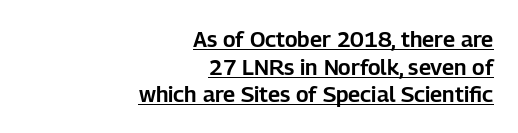
The passage shown stacks its lines at a standard gap. Standard letterfit; no display-style spreading of the glyphs. Short and long lines alike share a common ending point at right. Caption: lettering with a line underneath.
